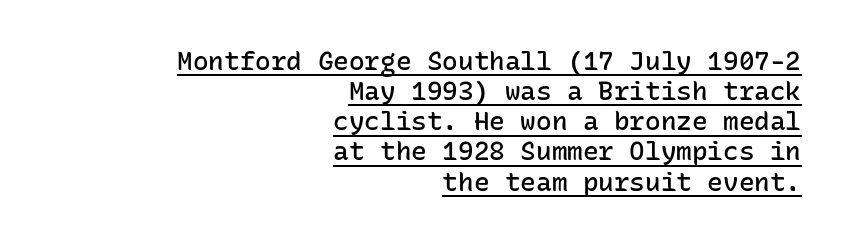
The image shows 26 px text type, upright; set right-aligned, line spacing 1.16x, normal letter spacing, underlined.
